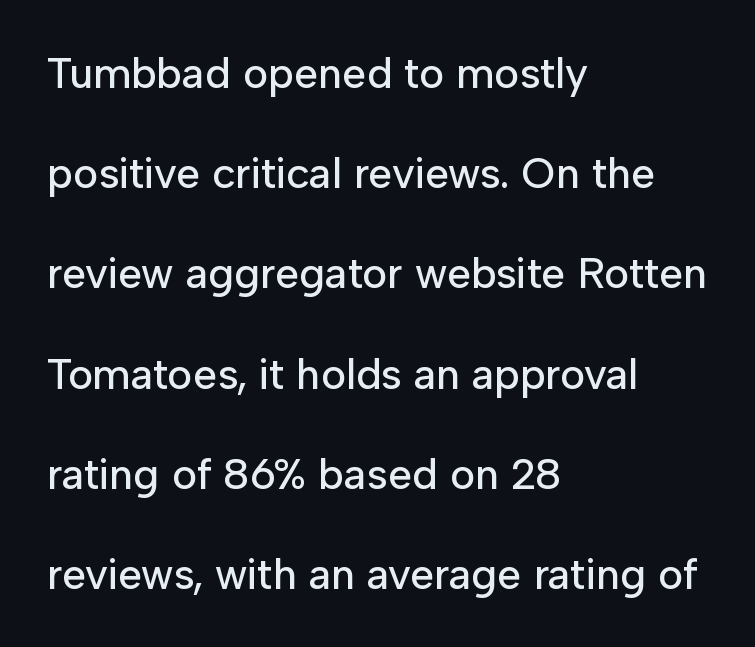
The image shows 43 px sans-serif type, upright; set left-aligned, loose line spacing (2.33x), normal letter spacing, not underlined; low stroke contrast and a medium x-height.
